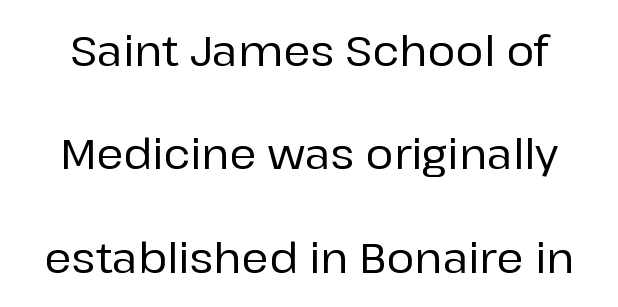
Q: Is the text italic (slanted)? A: No, it is upright.
Q: Is the typeface a serif or a sans-serif typeface? A: Sans-serif.
Q: Is the text underlined? A: No.
Q: Is the spacing between letters normal or unusually wide? A: Normal.
Q: Is the spacing between lines tight, normal or loose? A: Loose.
Q: Width (condensed, normal, or wide)? A: Normal.
Q: Stroke contrast? A: Low.
Q: x-height? A: Medium.
Q: Monospaced? A: No.
